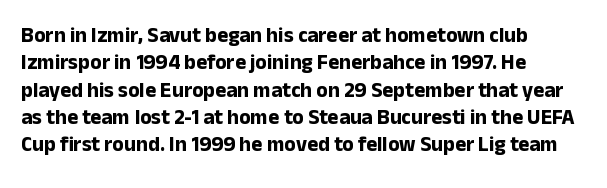
The image shows 21 px bold type, upright; set left-aligned, normal line spacing (1.3x), normal letter spacing, not underlined.
